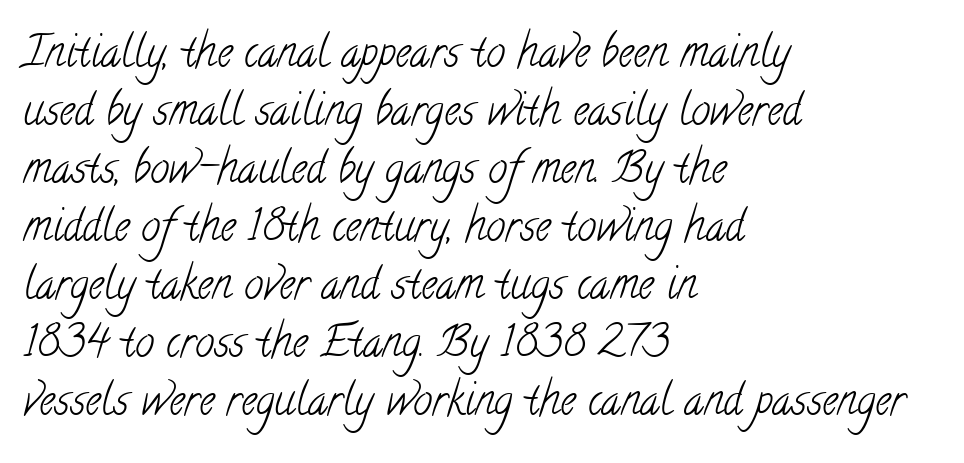
Q: Is the text bold? A: No.
Q: Is the typeface a serif or a sans-serif typeface? A: Serif.
Q: Is the text underlined? A: No.
Q: How is the paragraph aligned? A: Left-aligned.
Q: Is the spacing between letters normal or unusually wide? A: Normal.
Q: Is the spacing between lines tight, normal or loose? A: Normal.
Q: Width (condensed, normal, or wide)? A: Condensed.
Q: Stroke contrast? A: Low.
Q: x-height? A: Small.
Q: Monospaced? A: No.
